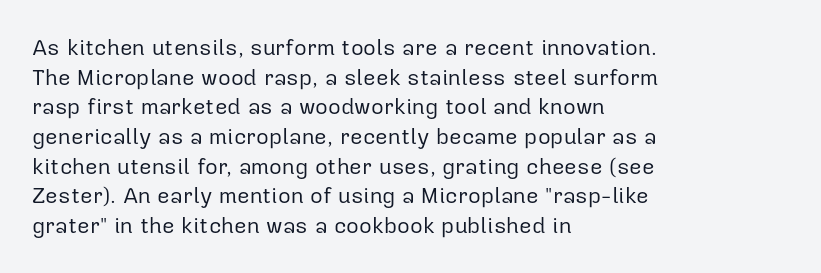
{"italic": "no", "bold": "no", "underline": "no", "align": "left", "line_spacing": "normal", "line_spacing_ratio": 1.35, "letter_spacing": "normal", "letter_spacing_em": 0.0, "glyph_px": 22}
